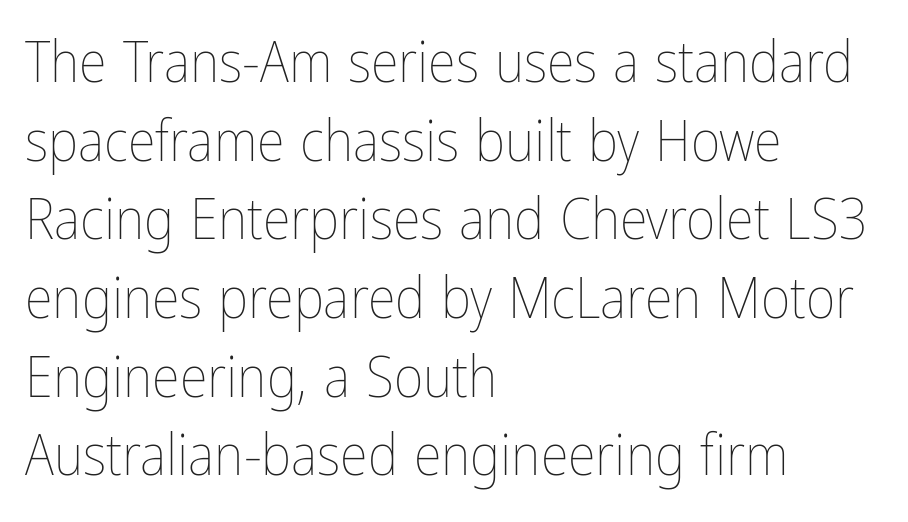
Plain, unruled lines of type. One glance says typical: line gaps are just what's usual. Style check: upright. What stands out about the letter spacing? Nothing — it is the standard amount. This sample has the flowing, uneven cadence of proportional lettering.
